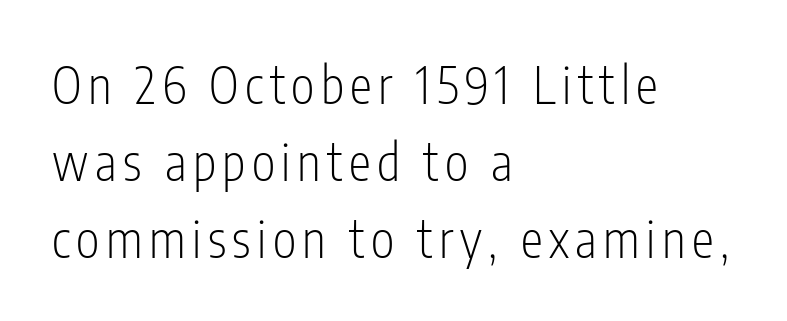
{"serif": "no", "italic": "no", "bold": "no", "weight": "light", "width": "condensed", "stroke_contrast": "low", "x_height": "medium", "monospaced": "no", "underline": "no", "align": "left", "line_spacing": "normal", "line_spacing_ratio": 1.54, "glyph_px": 50}
